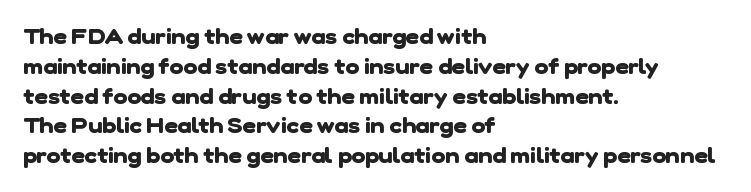
Q: Is the text bold? A: Yes.
Q: Is the text underlined? A: No.
Q: How is the paragraph aligned? A: Left-aligned.
Q: Is the spacing between letters normal or unusually wide? A: Normal.
Q: Is the spacing between lines tight, normal or loose? A: Normal.
